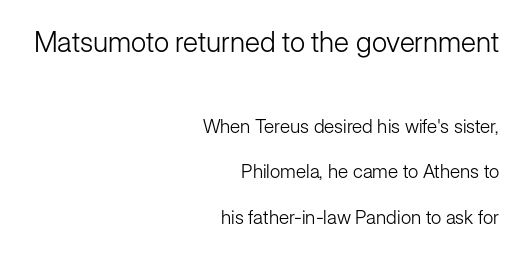
Think of a printed novel: that variable character pitch is what you see here. This rendering employs a face without finishing strokes, i.e., a sans-serif. Is the type heavy? It reads as light-to-regular instead. Rule under the text: the space is simply empty. The lines are spread far apart with generous leading.
